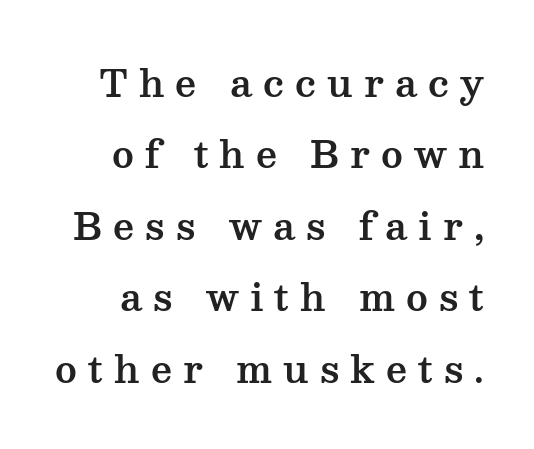
The face used here is seriffed, in the tradition of book romans. Rendered with straight, roman letterforms. Words appear elongated and porous because spacing is wide. You could fit nearly another row in the gap between these rows. Unmarked baselines from the first word to the last.
